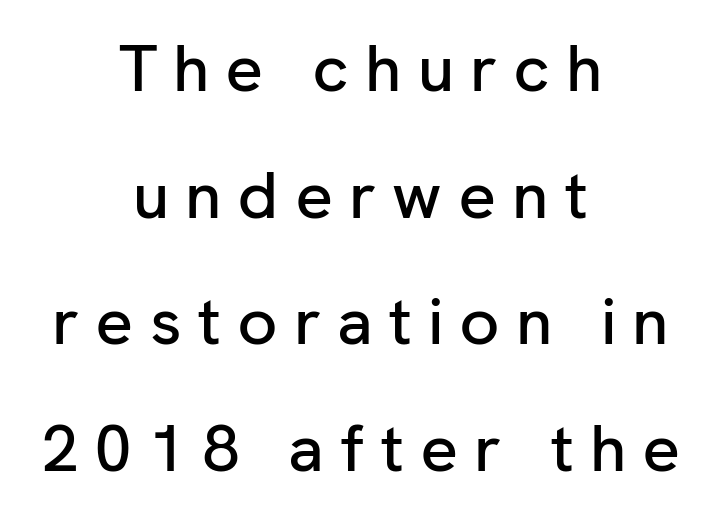
Unmarked baselines from the first word to the last. The leading is generous, giving the passage an open texture. Letterform terminals end flat and unadorned throughout the passage. Posture: upright roman. The horizontal fit of the characters is loose and conspicuously gappy. Proportional: the letters do not fall into vertical columns.
